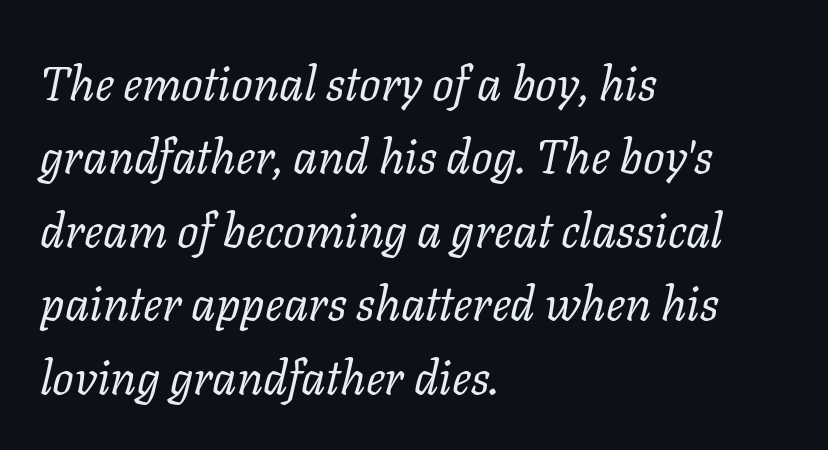
Note the varied advance widths — an 'i' is clearly narrower than an 'm'. The weight tops out at a normal text grade. The axis of the letterforms is tilted away from vertical. This sample is left-justified, so line endings fall wherever the words run out. Each word holds together tightly as a unit, with standard inter-letter gaps.
